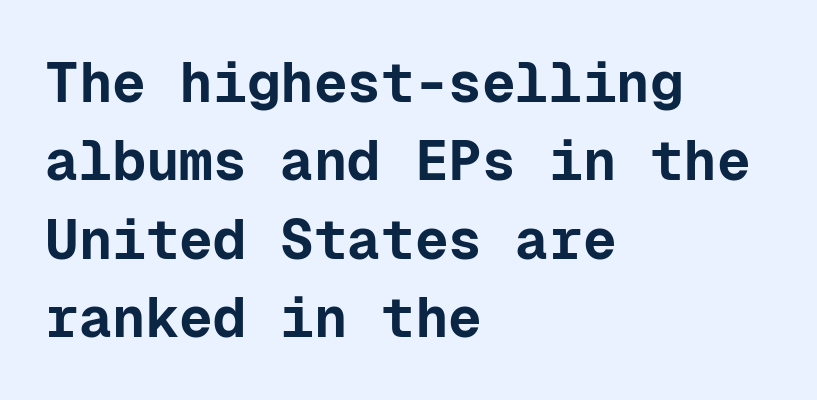
{"serif": "no", "italic": "no", "bold": "yes", "weight": "bold", "width": "normal", "stroke_contrast": "low", "x_height": "medium", "monospaced": "yes", "underline": "no", "align": "left", "line_spacing": "normal", "line_spacing_ratio": 1.4, "letter_spacing": "normal", "letter_spacing_em": 0.0, "glyph_px": 56}
